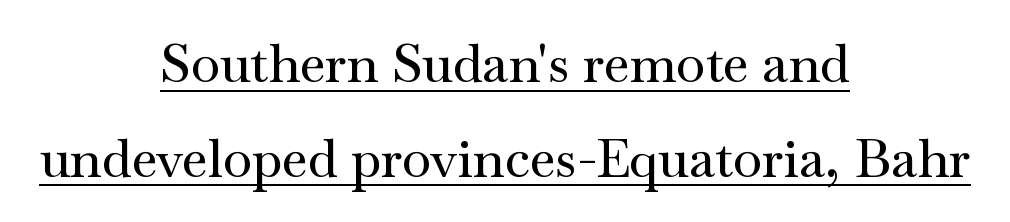
{"serif": "yes", "italic": "no", "width": "wide", "stroke_contrast": "medium", "x_height": "small", "monospaced": "no", "underline": "yes", "align": "center", "line_spacing_ratio": 1.79, "letter_spacing": "normal", "letter_spacing_em": 0.0, "glyph_px": 53}
